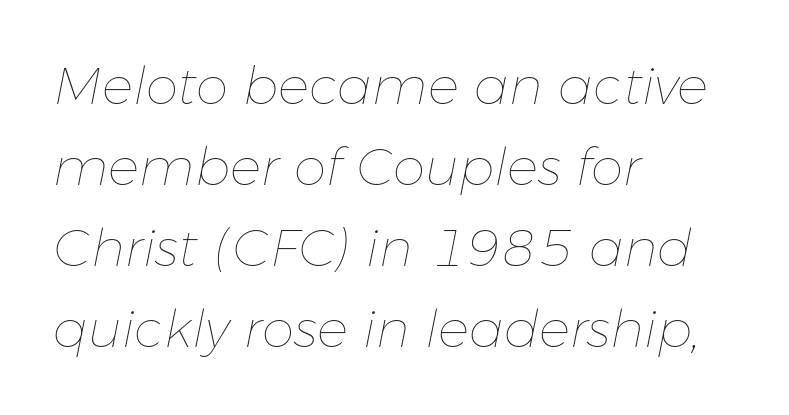
{"italic": "yes", "lean": "right", "slant_degrees": 11, "bold": "no", "weight": "thin", "width": "normal", "stroke_contrast": "low", "x_height": "medium", "monospaced": "no", "underline": "no", "align": "left", "line_spacing": "normal", "line_spacing_ratio": 1.56, "letter_spacing": "normal", "letter_spacing_em": 0.0, "glyph_px": 52}
